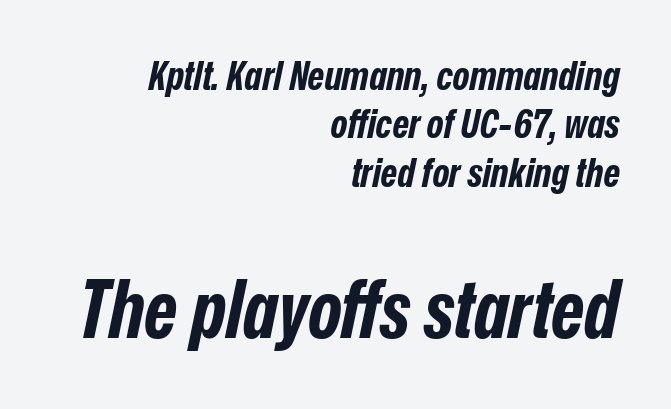
The image shows 80 px bold, condensed type, italic (leaning right); set right-aligned, line spacing 1.21x, normal letter spacing, not underlined; the second (bottom) block is 2.0x larger; low stroke contrast and a medium x-height.
